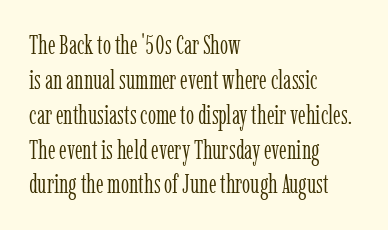
The image shows 26 px text type, upright; set left-aligned, normal line spacing (1.34x), normal letter spacing, not underlined.
